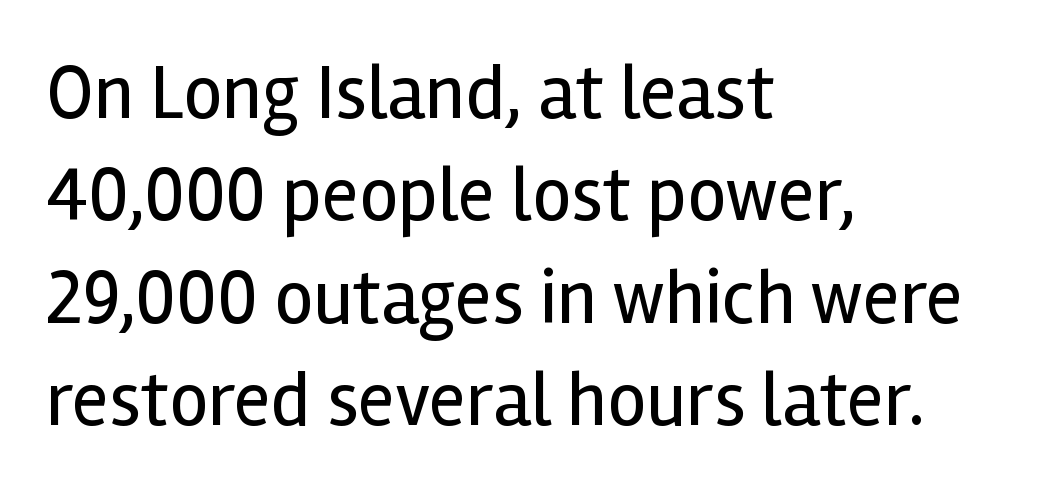
{"serif": "no", "italic": "no", "bold": "no", "weight": "regular", "width": "normal", "x_height": "medium", "monospaced": "no", "underline": "no", "align": "left", "line_spacing": "normal", "line_spacing_ratio": 1.33, "letter_spacing": "normal", "letter_spacing_em": 0.0, "glyph_px": 77}
